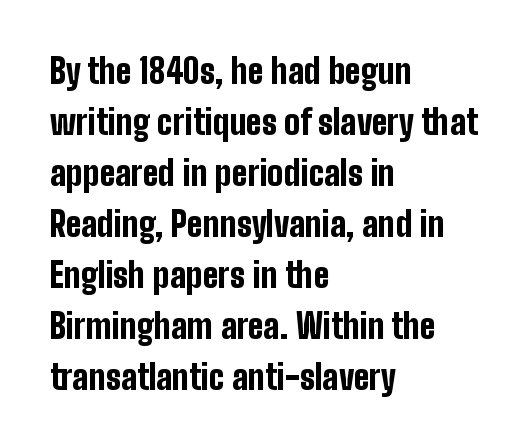
Q: Is the text bold? A: Yes.
Q: Is the text italic (slanted)? A: No, it is upright.
Q: Is the typeface a serif or a sans-serif typeface? A: Sans-serif.
Q: Is the text underlined? A: No.
Q: How is the paragraph aligned? A: Left-aligned.
Q: Is the spacing between letters normal or unusually wide? A: Normal.
Q: Is the spacing between lines tight, normal or loose? A: Normal.
Q: Width (condensed, normal, or wide)? A: Condensed.
Q: Stroke contrast? A: Low.
Q: x-height? A: Medium.
Q: Monospaced? A: No.
